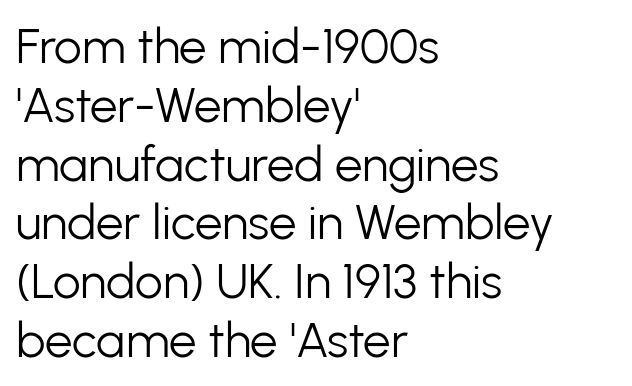
{"serif": "no", "italic": "no", "bold": "no", "weight": "light", "width": "normal", "stroke_contrast": "low", "x_height": "medium", "monospaced": "no", "underline": "no", "align": "left", "line_spacing_ratio": 1.2, "letter_spacing": "normal", "letter_spacing_em": 0.0, "glyph_px": 49}
